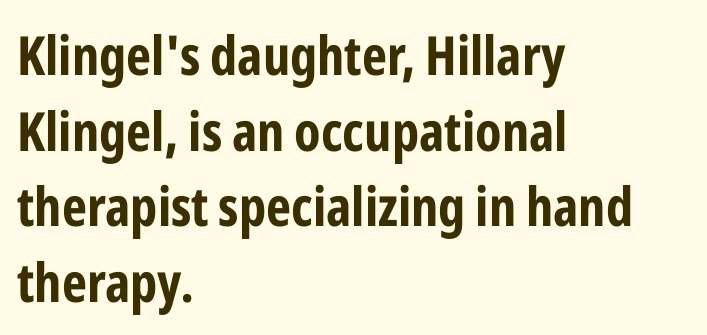
{"serif": "no", "italic": "no", "bold": "yes", "weight": "bold", "width": "condensed", "stroke_contrast": "low", "x_height": "medium", "monospaced": "no", "underline": "no", "align": "left", "line_spacing": "normal", "line_spacing_ratio": 1.4, "letter_spacing": "normal", "letter_spacing_em": 0.0, "glyph_px": 54}
